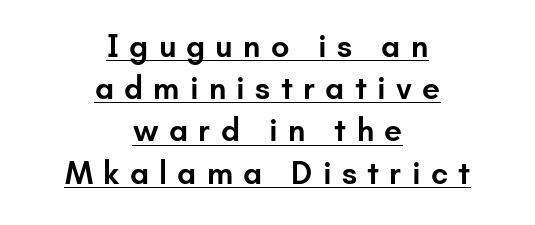
The image shows 32 px semibold sans-serif type, upright; set centered, normal line spacing (1.32x), unusually wide letter spacing (+0.32 em), underlined; low stroke contrast and a small x-height.
